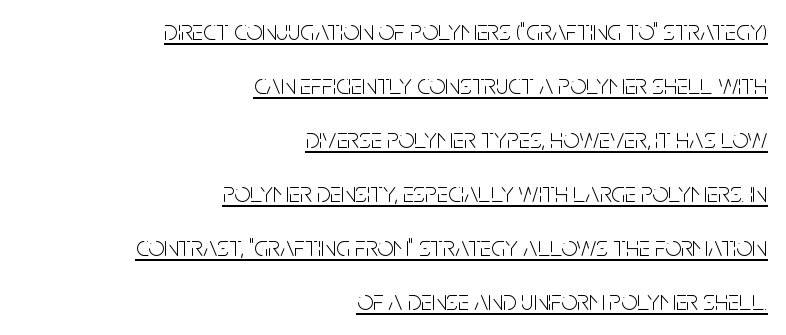
The image shows 28 px light, condensed sans-serif type, upright; set right-aligned, loose line spacing (1.93x), normal letter spacing, underlined; low stroke contrast and a large x-height.
